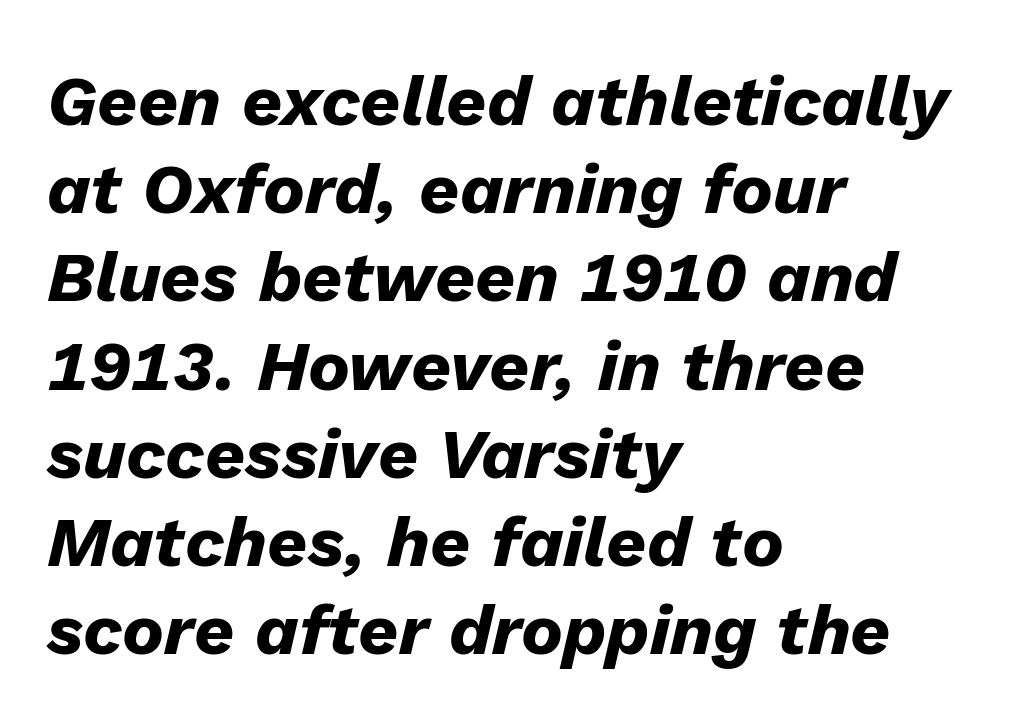
{"italic": "yes", "lean": "right", "slant_degrees": 13, "bold": "yes", "weight": "heavy", "width": "normal", "stroke_contrast": "low", "x_height": "medium", "monospaced": "no", "underline": "no", "align": "left", "line_spacing": "normal", "line_spacing_ratio": 1.26, "letter_spacing": "normal", "letter_spacing_em": 0.0, "glyph_px": 70}
